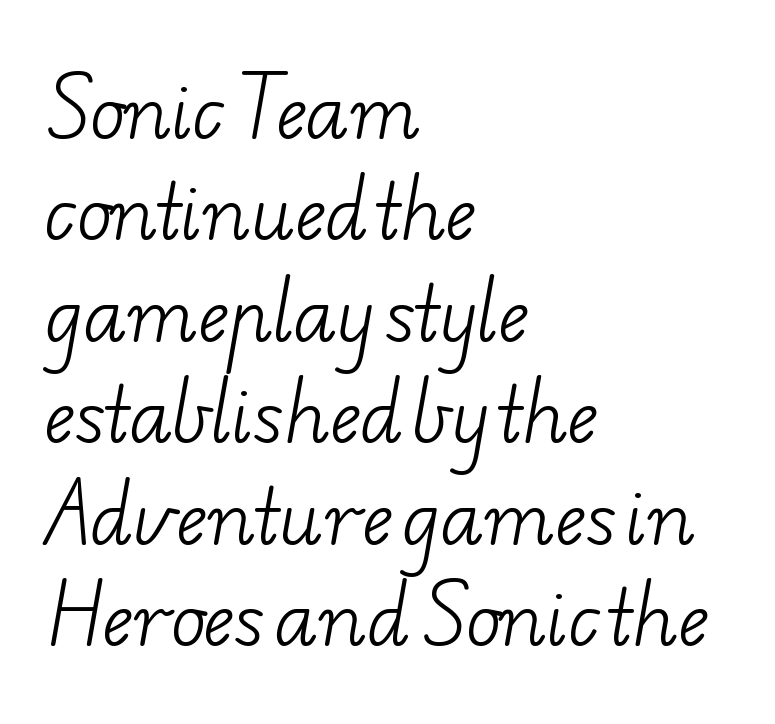
{"serif": "yes", "bold": "no", "weight": "light", "width": "wide", "stroke_contrast": "low", "x_height": "small", "monospaced": "no", "underline": "no", "align": "left", "line_spacing": "normal", "line_spacing_ratio": 1.39, "letter_spacing": "normal", "letter_spacing_em": 0.0, "glyph_px": 73}
